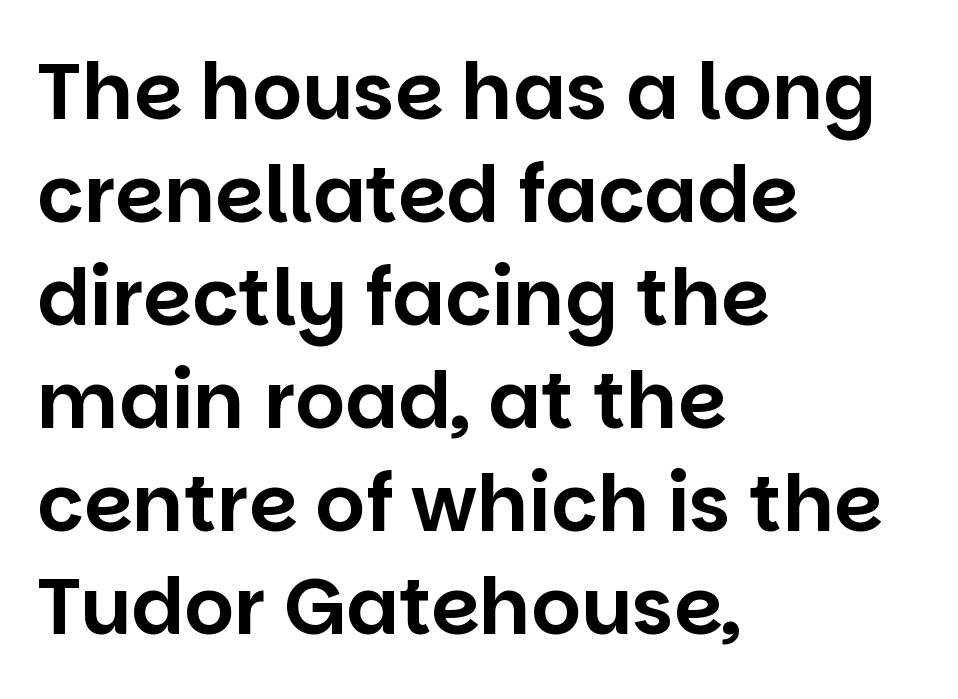
These lines stack with their left ends in a neat column. The rows are spaced the way most documents space them. Style check: upright. Standard letterfit; no display-style spreading of the glyphs.
